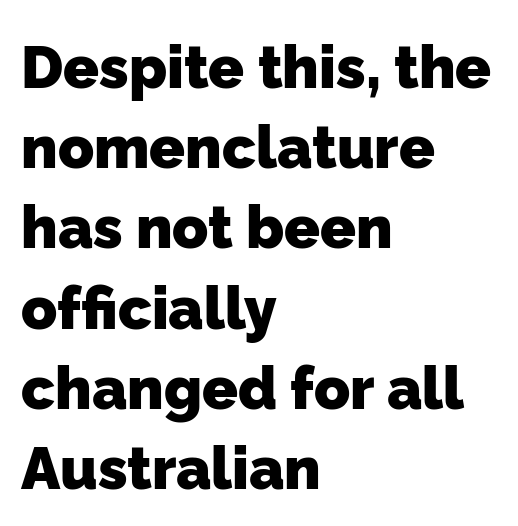
{"serif": "no", "bold": "yes", "weight": "heavy", "width": "normal", "stroke_contrast": "low", "x_height": "medium", "monospaced": "no", "underline": "no", "align": "left", "line_spacing": "normal", "line_spacing_ratio": 1.36, "letter_spacing": "normal", "letter_spacing_em": 0.0, "glyph_px": 59}
